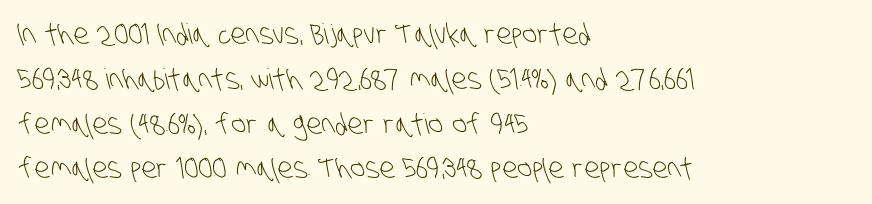
The image shows 28 px light, condensed sans-serif type; set left-aligned, normal line spacing (1.6x), normal letter spacing, not underlined; low stroke contrast and a large x-height.
